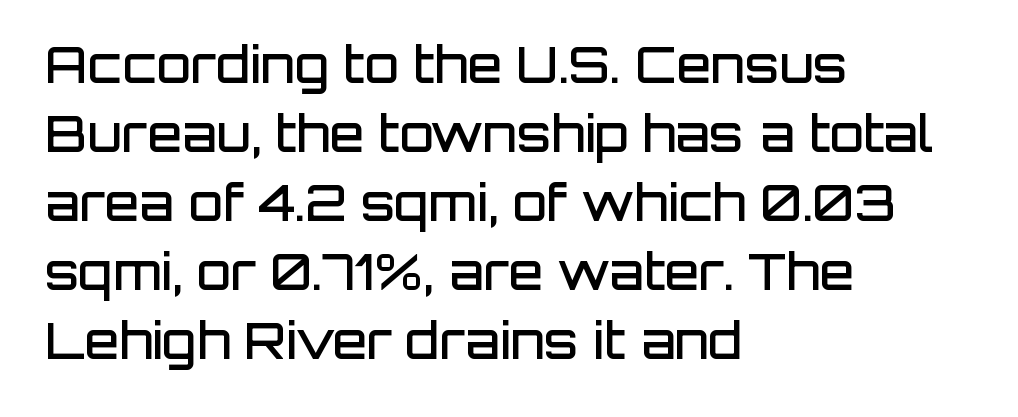
Q: Is the text bold? A: Semi-bold.
Q: Is the text italic (slanted)? A: No, it is upright.
Q: Is the typeface a serif or a sans-serif typeface? A: Sans-serif.
Q: Is the text underlined? A: No.
Q: How is the paragraph aligned? A: Left-aligned.
Q: Is the spacing between letters normal or unusually wide? A: Normal.
Q: Is the spacing between lines tight, normal or loose? A: Normal.
Q: Width (condensed, normal, or wide)? A: Normal.
Q: Stroke contrast? A: Low.
Q: x-height? A: Large.
Q: Monospaced? A: No.
